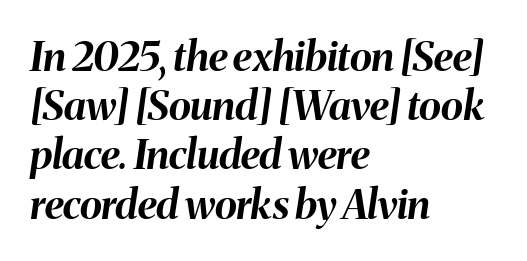
The image shows 41 px bold type, italic (leaning right); set left-aligned, line spacing 1.2x, normal letter spacing, not underlined; medium stroke contrast and a medium x-height.
